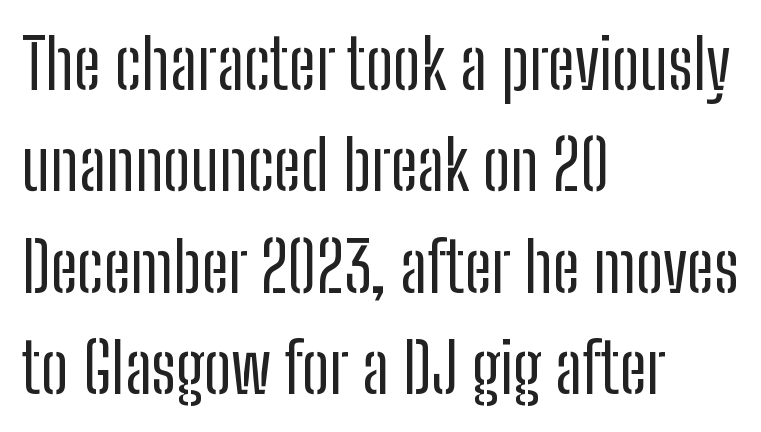
The image shows 69 px regular-weight, condensed sans-serif type, upright; set left-aligned, normal line spacing (1.47x), normal letter spacing, not underlined; low stroke contrast and a medium x-height.
